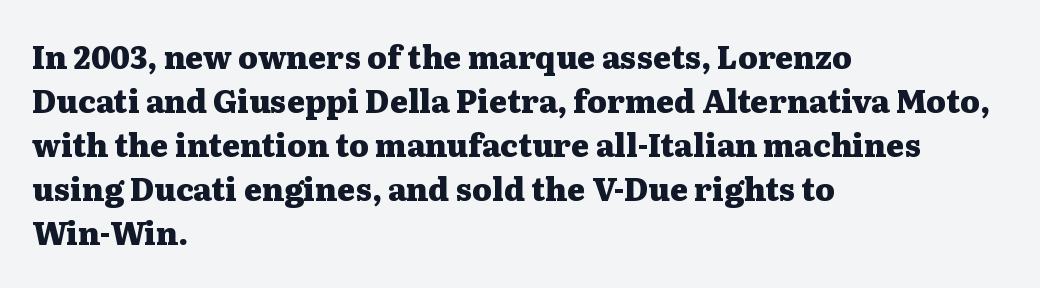
The tracking reads as untouched default to a designer's eye. In terms of weight, the rendering is a true, heavy bold. Note the varied advance widths — an 'i' is clearly narrower than an 'm'. The vertical gap from one line to the next is medium.
